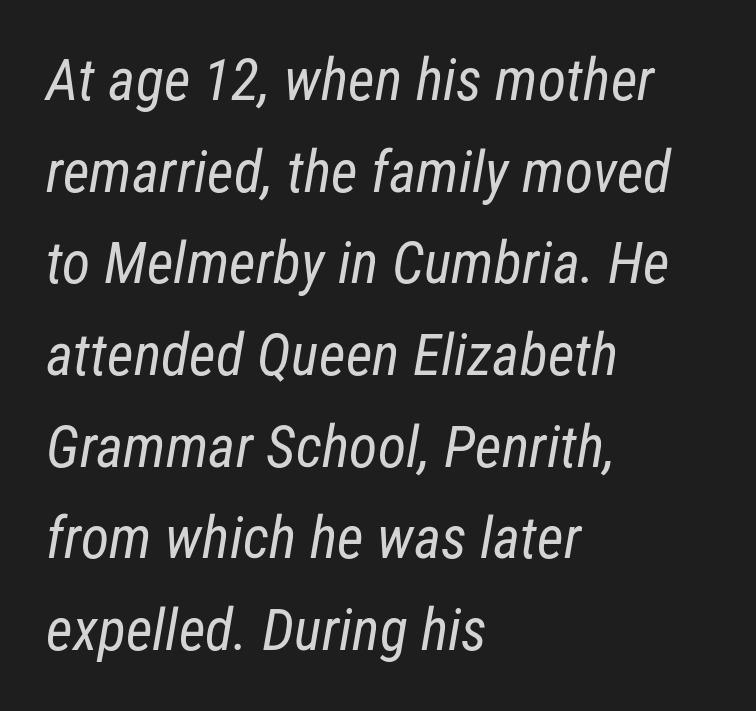
Q: Is the text bold? A: No.
Q: Is the typeface a serif or a sans-serif typeface? A: Sans-serif.
Q: Is the text underlined? A: No.
Q: How is the paragraph aligned? A: Left-aligned.
Q: Is the spacing between letters normal or unusually wide? A: Normal.
Q: Is the spacing between lines tight, normal or loose? A: Normal.
Q: Width (condensed, normal, or wide)? A: Condensed.
Q: Stroke contrast? A: Low.
Q: x-height? A: Medium.
Q: Monospaced? A: No.
